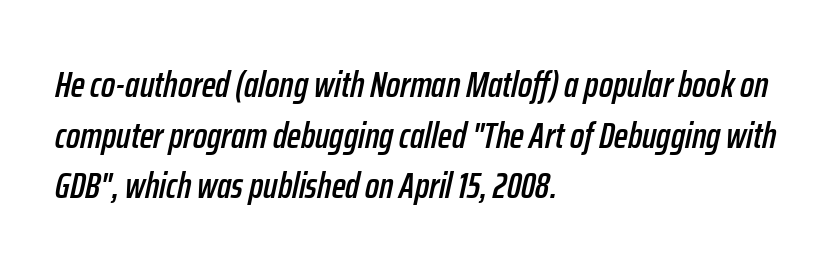
Q: Is the text italic (slanted)? A: Yes, it leans right by about 12 degrees.
Q: Is the text underlined? A: No.
Q: How is the paragraph aligned? A: Left-aligned.
Q: Is the spacing between letters normal or unusually wide? A: Normal.
Q: Is the spacing between lines tight, normal or loose? A: Normal.
Q: Width (condensed, normal, or wide)? A: Condensed.
Q: Stroke contrast? A: Low.
Q: x-height? A: Medium.
Q: Monospaced? A: No.
